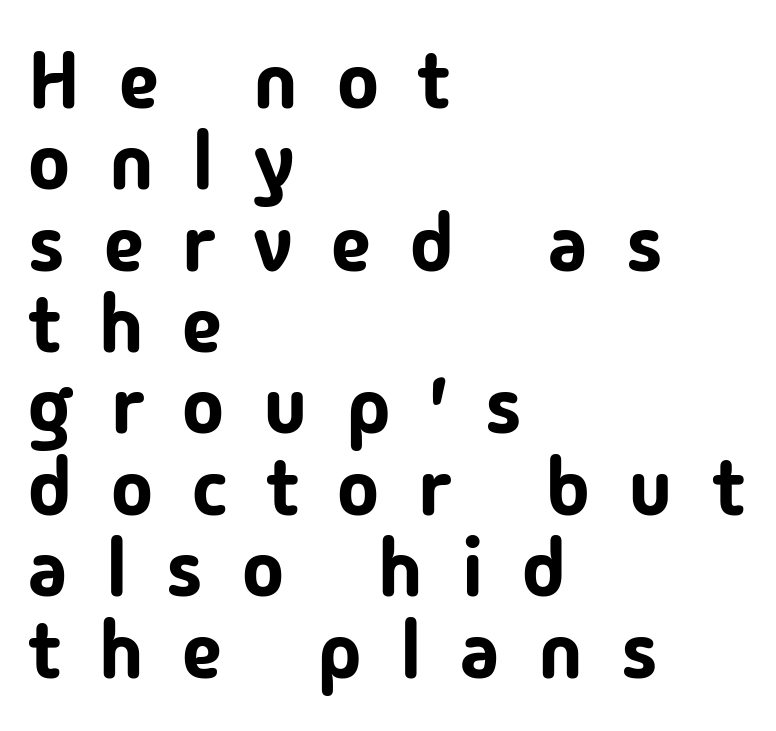
Q: Is the text italic (slanted)? A: No, it is upright.
Q: Is the typeface a serif or a sans-serif typeface? A: Sans-serif.
Q: Is the text underlined? A: No.
Q: How is the paragraph aligned? A: Left-aligned.
Q: Is the spacing between letters normal or unusually wide? A: Unusually wide.
Q: Is the spacing between lines tight, normal or loose? A: Tight.
Q: Width (condensed, normal, or wide)? A: Normal.
Q: Stroke contrast? A: Low.
Q: x-height? A: Medium.
Q: Monospaced? A: No.
